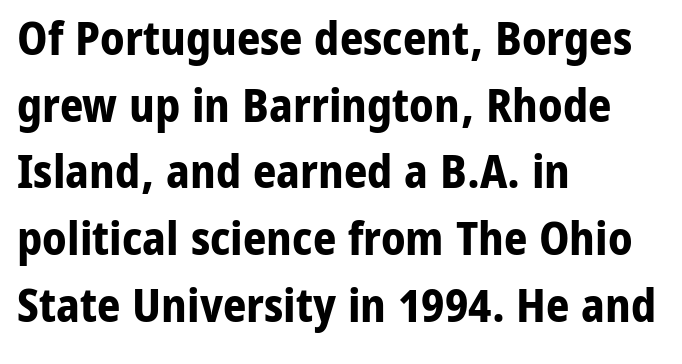
The image shows 46 px bold sans-serif type, upright; set left-aligned, normal line spacing (1.45x), normal letter spacing, not underlined; low stroke contrast and a medium x-height.
